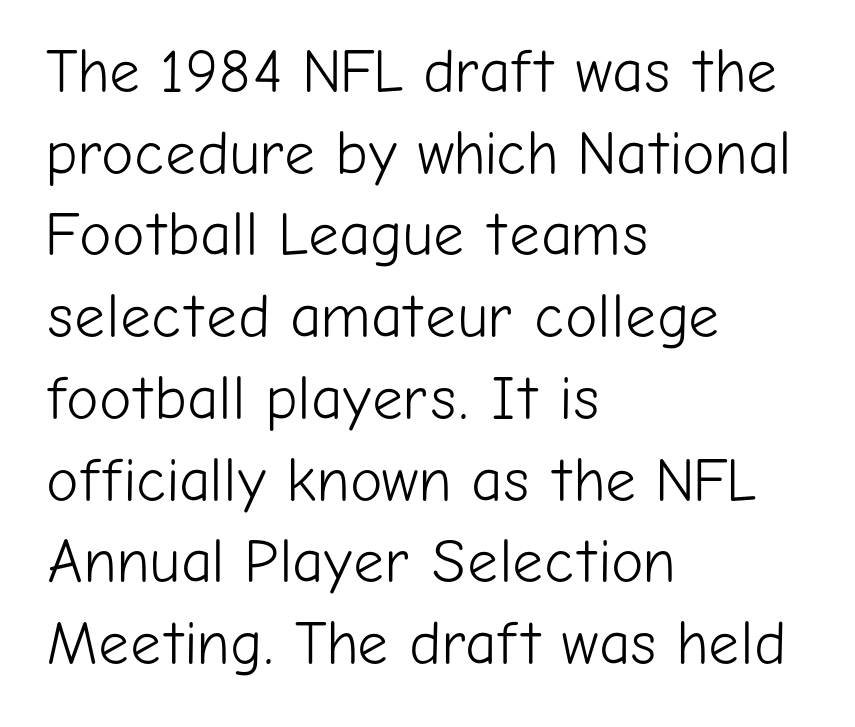
These lines sit exactly where default settings would place them. Italic: no, the glyphs are upright roman. The face used here is a sans, in the tradition of grotesques and geometrics. Nobody touched the tracking dial on this one. All the whitespace from short lines collects on the right. Summary of weight: not heavy and not bold.
